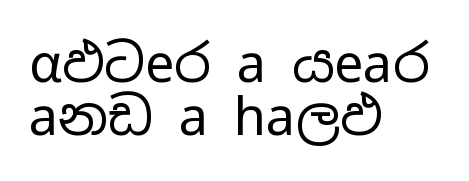
Summary of vertical rhythm: compact, with narrow interline spacing. Glance below the letters and you will spot only blank space. Stem width sits at or under what a default text font uses. Each letter's strokes conclude bluntly, with no projecting serifs.
